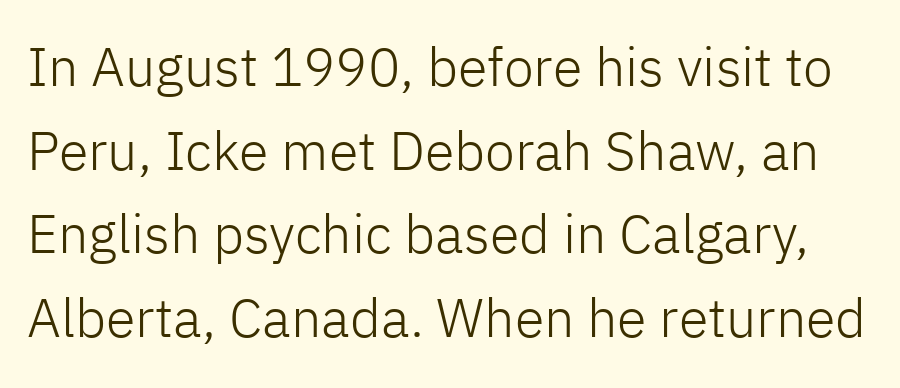
Q: Is the text bold? A: No.
Q: Is the text italic (slanted)? A: No, it is upright.
Q: Is the typeface a serif or a sans-serif typeface? A: Sans-serif.
Q: Is the text underlined? A: No.
Q: Is the spacing between letters normal or unusually wide? A: Normal.
Q: Is the spacing between lines tight, normal or loose? A: Normal.
Q: Width (condensed, normal, or wide)? A: Normal.
Q: Stroke contrast? A: Low.
Q: x-height? A: Medium.
Q: Monospaced? A: No.
